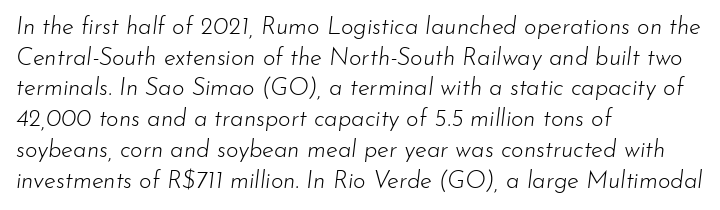
Q: Is the text bold? A: No.
Q: Is the text italic (slanted)? A: Yes, it leans right by about 7 degrees.
Q: Is the text underlined? A: No.
Q: How is the paragraph aligned? A: Left-aligned.
Q: Is the spacing between letters normal or unusually wide? A: Normal.
Q: Is the spacing between lines tight, normal or loose? A: Normal.
